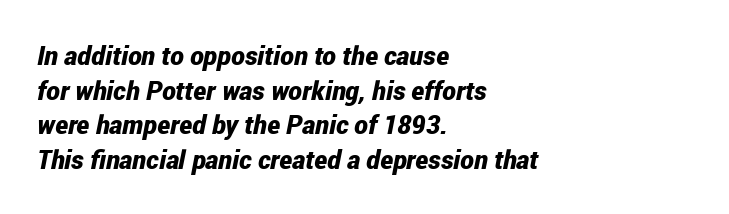
The image shows 26 px bold type, italic (leaning right); set left-aligned, normal line spacing (1.33x), normal letter spacing, not underlined.
